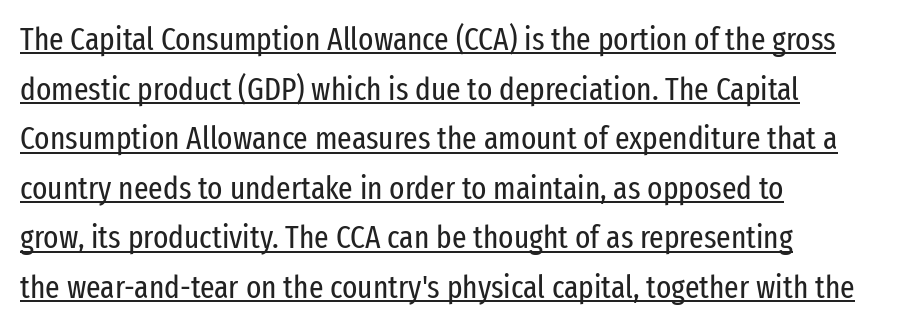
Quick note: underline on. Does the lettering tilt? It doesn't — this is upright. The characters display no serif detailing; their extremities are plain. Does the leading feel generous? No, just average. Is this a fixed-width face? No — the glyphs have proportional, varying widths. No extra tracking has been applied to these lines.
